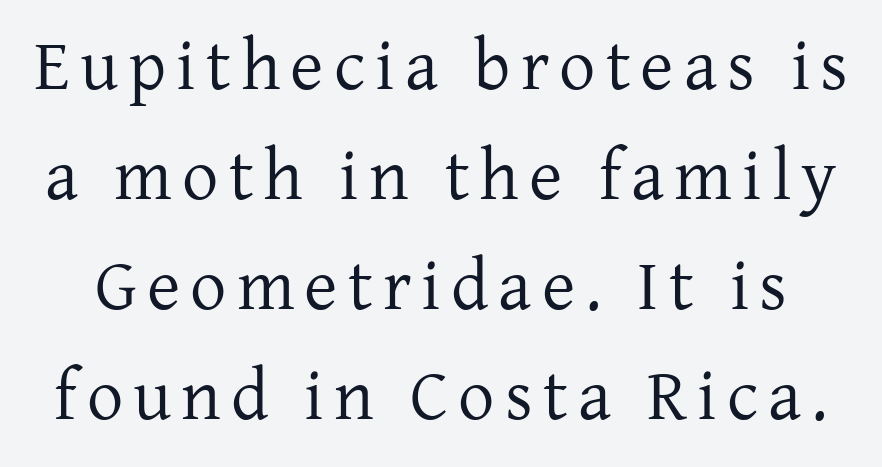
The image shows 72 px regular-weight serif type, upright; set normal line spacing (1.53x), not underlined; low stroke contrast and a medium x-height.
